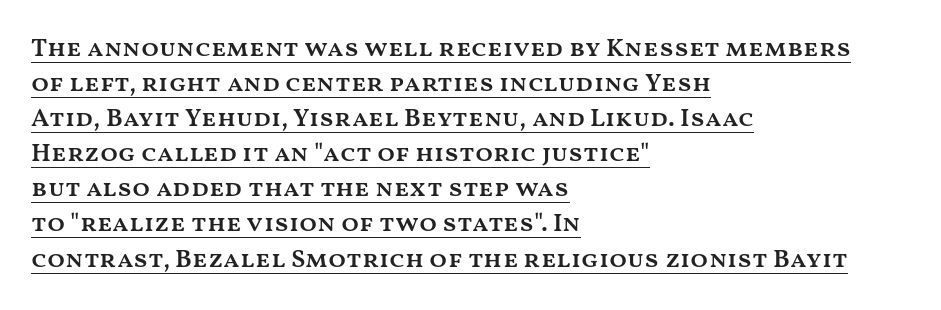
{"italic": "no", "bold": "semi", "underline": "yes", "align": "left", "line_spacing": "normal", "line_spacing_ratio": 1.35, "letter_spacing": "normal", "letter_spacing_em": 0.0, "glyph_px": 26}
